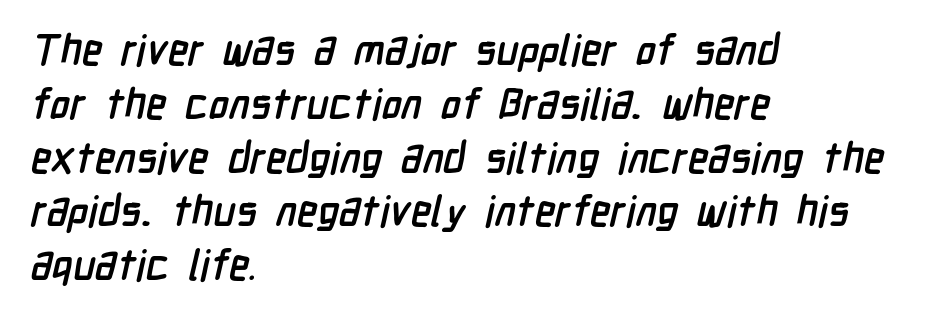
Unmarked baselines from the first word to the last. The line texture is even and compact thanks to regular tracking. Pretty heavy lettering here — definitely bold. The rendering shows plain stroke endings on the letterforms — a sans-serif design. Visually the block forms a straight wall on the left and a jagged coastline on the right. Evenly set lines give the paragraph a standard silhouette.
